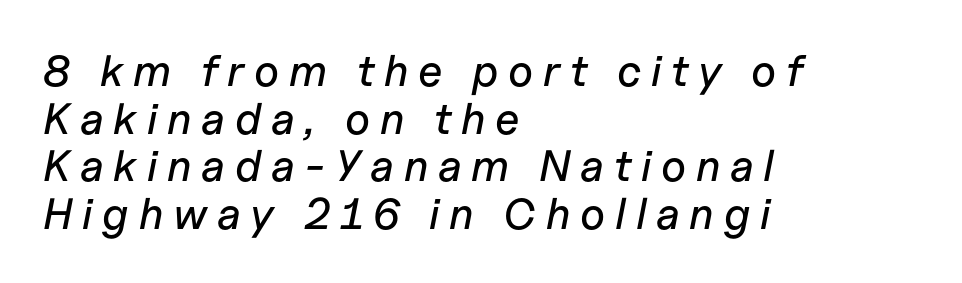
Q: Is the text italic (slanted)? A: Yes, it leans right by about 11 degrees.
Q: Is the text underlined? A: No.
Q: How is the paragraph aligned? A: Left-aligned.
Q: Is the spacing between letters normal or unusually wide? A: Unusually wide.
Q: Is the spacing between lines tight, normal or loose? A: Tight.
Q: Width (condensed, normal, or wide)? A: Normal.
Q: Stroke contrast? A: Low.
Q: x-height? A: Medium.
Q: Monospaced? A: No.
